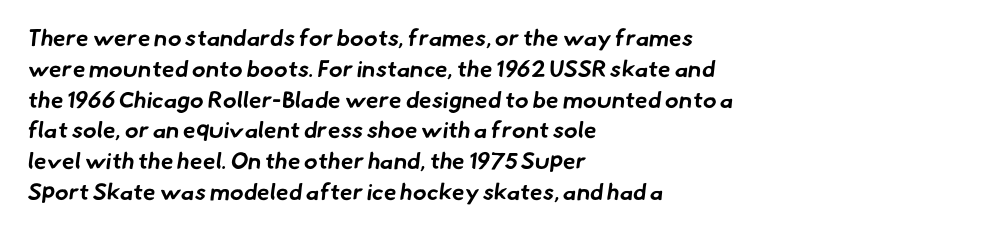
The image shows 23 px bold type; set left-aligned, normal line spacing (1.34x), normal letter spacing, not underlined.
